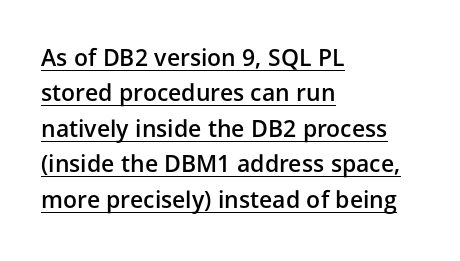
Caption: lettering with a line underneath. Upright lettering throughout. Casual observation: everything's shoved over to the left. Vertical spacing — default.
